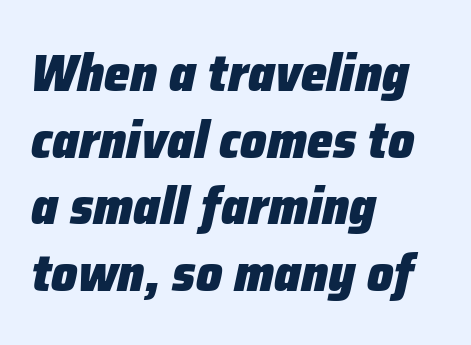
The image shows 52 px heavy type, italic (leaning right); set left-aligned, normal line spacing (1.28x), normal letter spacing, not underlined; low stroke contrast and a medium x-height.
